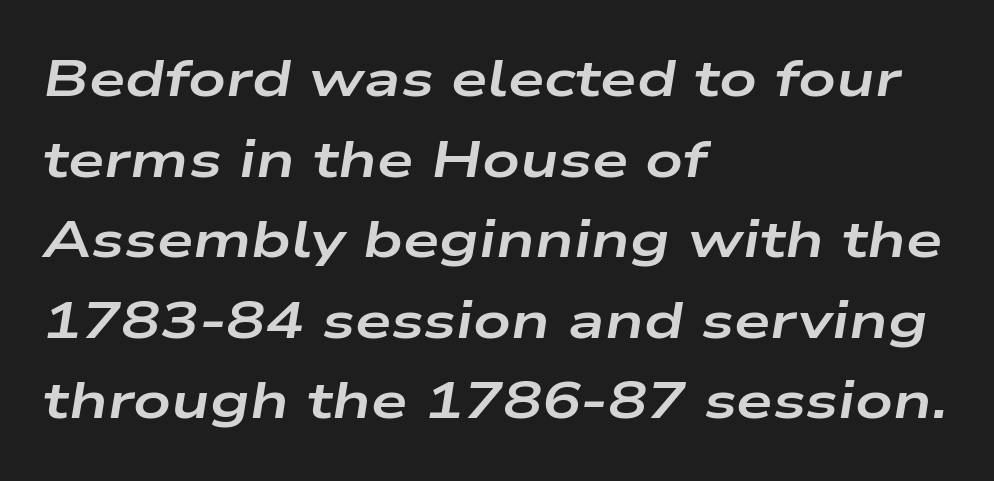
{"italic": "yes", "lean": "right", "slant_degrees": 9, "bold": "yes", "weight": "bold", "width": "wide", "stroke_contrast": "low", "x_height": "medium", "monospaced": "no", "underline": "no", "align": "left", "line_spacing": "normal", "line_spacing_ratio": 1.55, "letter_spacing": "normal", "letter_spacing_em": 0.0, "glyph_px": 52}
